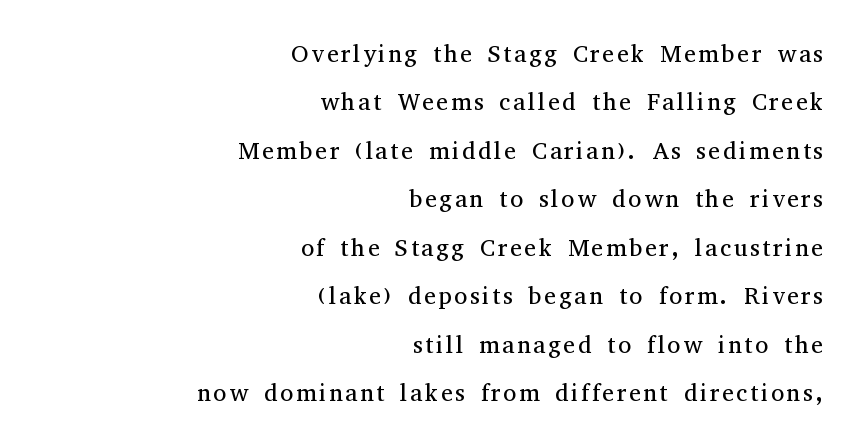
{"italic": "no", "bold": "no", "underline": "no", "align": "right", "line_spacing": "loose", "line_spacing_ratio": 2.02, "glyph_px": 24}
